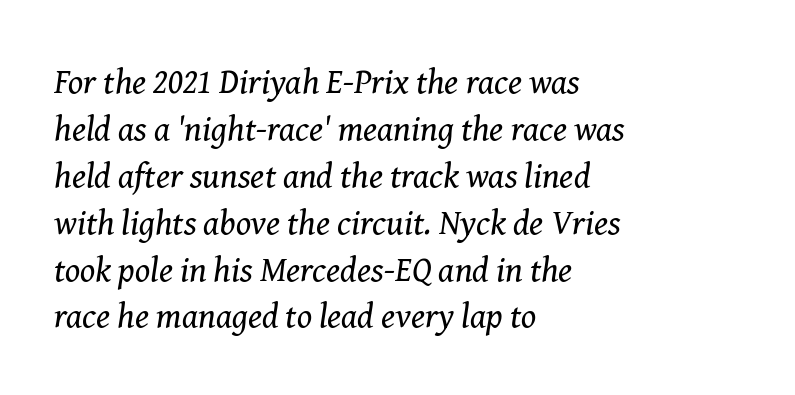
{"serif": "yes", "italic": "yes", "lean": "right", "slant_degrees": 8, "bold": "no", "weight": "regular", "width": "normal", "stroke_contrast": "medium", "x_height": "medium", "monospaced": "no", "underline": "no", "align": "left", "line_spacing": "normal", "line_spacing_ratio": 1.34, "letter_spacing": "normal", "letter_spacing_em": 0.0, "glyph_px": 35}
